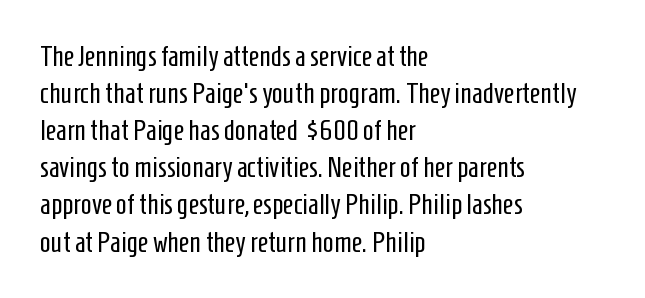
The image shows 29 px regular-weight, condensed sans-serif type, upright; set left-aligned, normal line spacing (1.28x), normal letter spacing, not underlined; low stroke contrast and a medium x-height.
